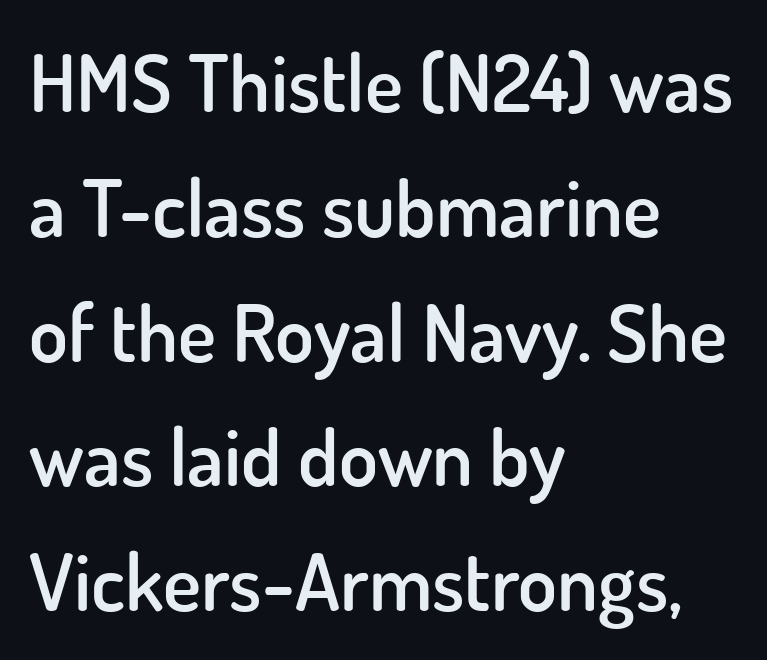
Letter spacing: default. This rendering employs a face without finishing strokes, i.e., a sans-serif. Layout note: lines flush left. Normally led — the rows are evenly, conventionally spaced. How heavy is the stroke? Medium-heavy — a semibold, shy of bold.
